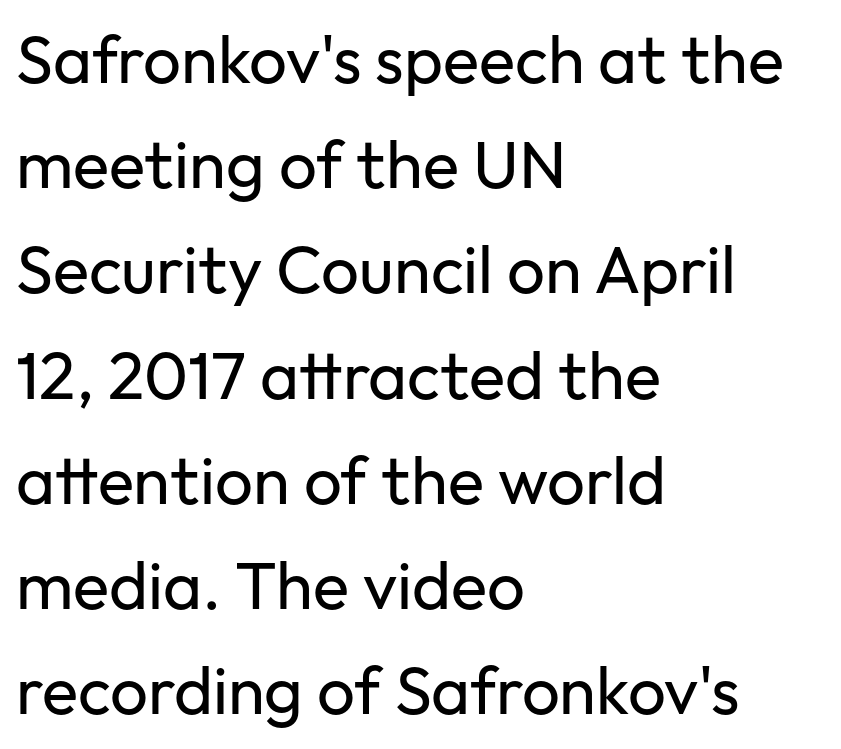
The cut favours lightness, reaching ordinary text weight at its darkest. This sample keeps an unexceptional amount of space between lines. The setting favours the left margin, as ordinary paragraphs usually do. Character widths vary here, with narrow letters taking less room than wide ones.
